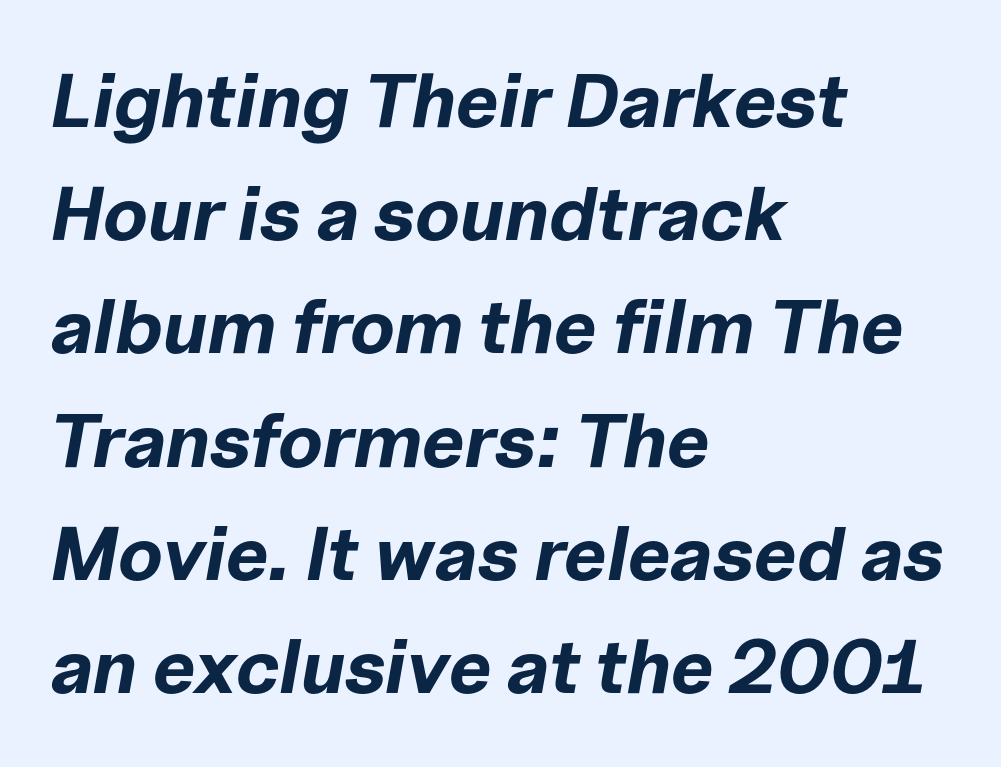
Q: Is the text bold? A: Yes.
Q: Is the text italic (slanted)? A: Yes, it leans right by about 10 degrees.
Q: Is the text underlined? A: No.
Q: How is the paragraph aligned? A: Left-aligned.
Q: Is the spacing between letters normal or unusually wide? A: Normal.
Q: Is the spacing between lines tight, normal or loose? A: Normal.
Q: Width (condensed, normal, or wide)? A: Normal.
Q: Stroke contrast? A: Low.
Q: x-height? A: Medium.
Q: Monospaced? A: No.
